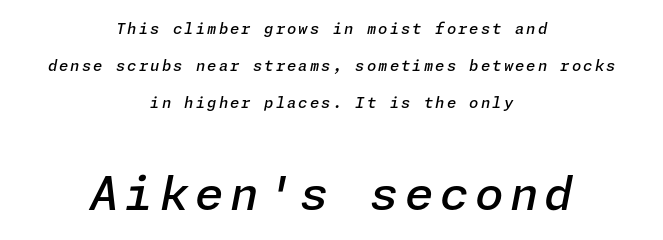
The image shows 46 px semibold type, italic (leaning right); set centered, loose line spacing (2.46x), not underlined; the second (bottom) block is 3.07x larger; low stroke contrast and a medium x-height.
